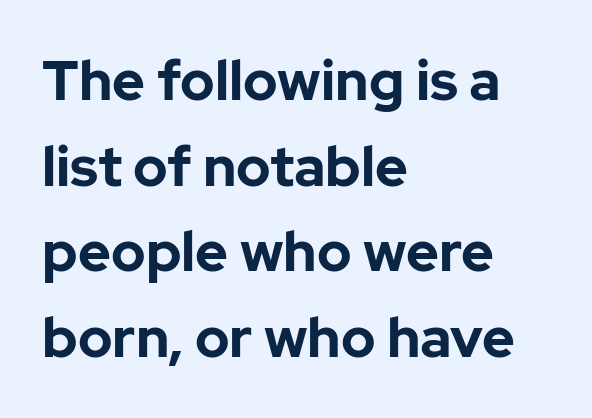
Q: Is the text bold? A: Yes.
Q: Is the text italic (slanted)? A: No, it is upright.
Q: Is the typeface a serif or a sans-serif typeface? A: Sans-serif.
Q: Is the text underlined? A: No.
Q: How is the paragraph aligned? A: Left-aligned.
Q: Is the spacing between letters normal or unusually wide? A: Normal.
Q: Is the spacing between lines tight, normal or loose? A: Normal.
Q: Width (condensed, normal, or wide)? A: Normal.
Q: Stroke contrast? A: Low.
Q: x-height? A: Medium.
Q: Monospaced? A: No.
